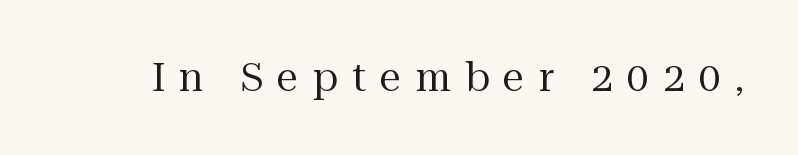
The image shows 39 px regular-weight serif type, upright; set unusually wide letter spacing (+0.36 em), not underlined; medium stroke contrast and a medium x-height.
